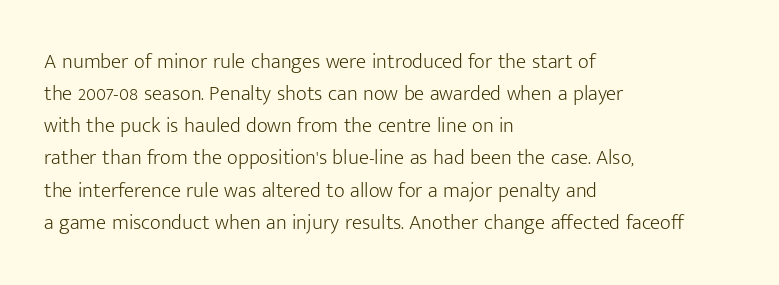
The image shows 21 px text type, upright; set left-aligned, normal line spacing (1.53x), normal letter spacing, not underlined.
